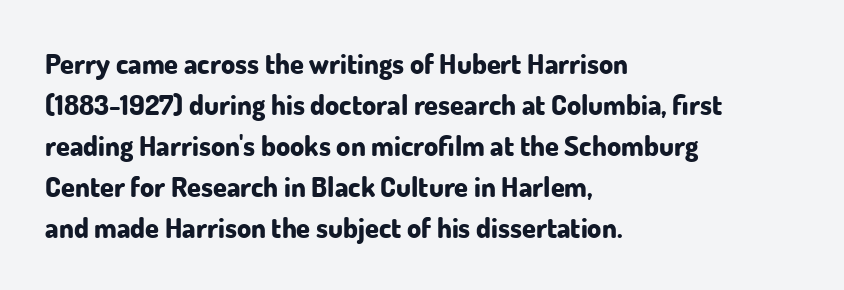
A student would call this left alignment; a typographer would say flush left, rag right. The typesetting leans heavy: a genuine bold. A normal amount of white space separates one row of letters from the next. Rendered with straight, roman letterforms.
